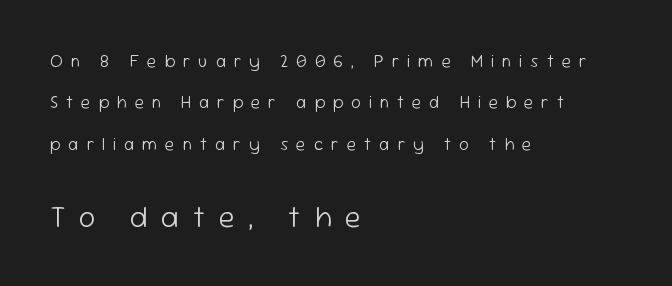
{"serif": "no", "italic": "no", "bold": "no", "weight": "light", "width": "normal", "stroke_contrast": "low", "x_height": "medium", "monospaced": "no", "underline": "no", "align": "left", "line_spacing": "loose", "line_spacing_ratio": 2.44, "letter_spacing": "wide", "letter_spacing_em": 0.47, "larger_block": "second", "size_ratio": 1.71, "glyph_px": 29}
